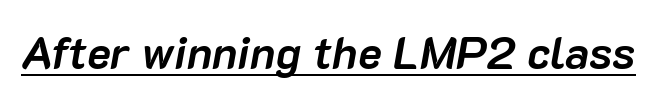
Q: Is the text bold? A: Yes.
Q: Is the text italic (slanted)? A: Yes, it leans right by about 10 degrees.
Q: Is the text underlined? A: Yes.
Q: Is the spacing between letters normal or unusually wide? A: Normal.
Q: Width (condensed, normal, or wide)? A: Normal.
Q: Stroke contrast? A: Low.
Q: x-height? A: Medium.
Q: Monospaced? A: No.
